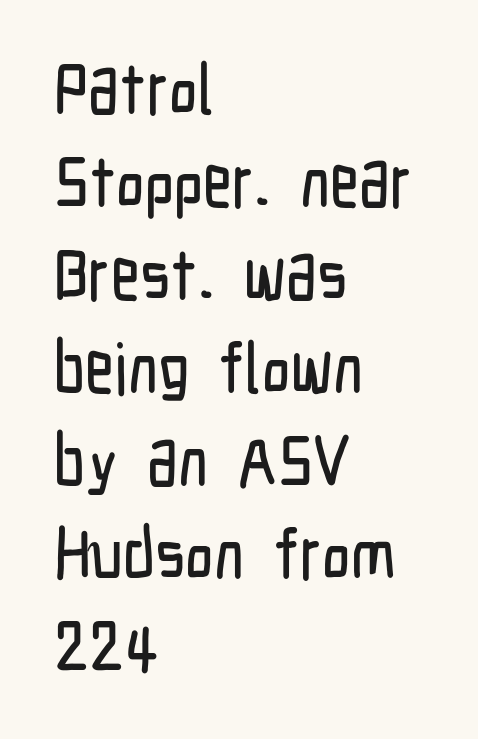
The designer left line spacing at the default. What stands out about the letter spacing? Nothing — it is the standard amount. Does the type have serifs? No, each stem ends abruptly. The setting favours the left margin, as ordinary paragraphs usually do. Spacing verdict: proportional, widths tailored to each character.
